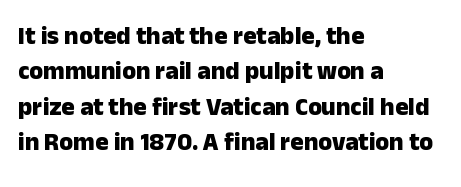
The strokes are fattened all the way to bold. Does the copy run flush right? No — it runs flush left. The face used here is rendered with its standard letterfit. Does the leading feel generous? No, just average. The typography opts for an upright posture over an oblique one.
